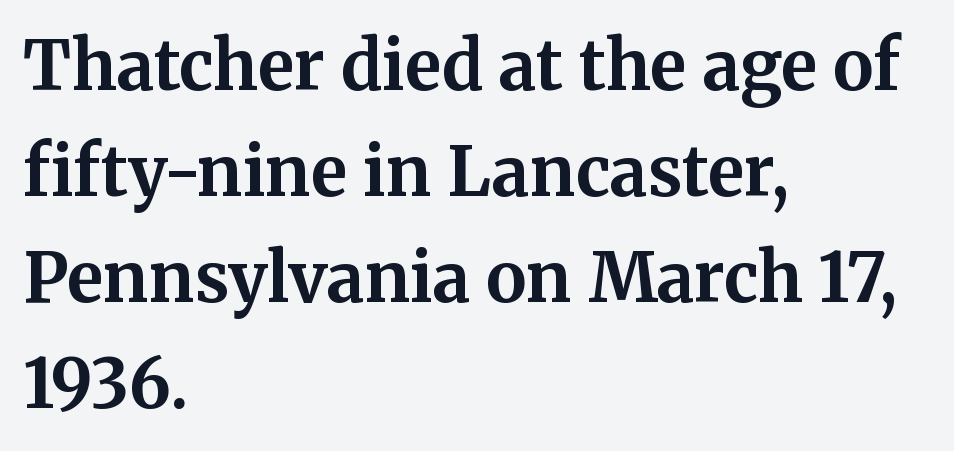
Q: Is the text bold? A: Yes.
Q: Is the text italic (slanted)? A: No, it is upright.
Q: Is the typeface a serif or a sans-serif typeface? A: Serif.
Q: Is the text underlined? A: No.
Q: How is the paragraph aligned? A: Left-aligned.
Q: Is the spacing between letters normal or unusually wide? A: Normal.
Q: Is the spacing between lines tight, normal or loose? A: Normal.
Q: Width (condensed, normal, or wide)? A: Normal.
Q: Stroke contrast? A: Medium.
Q: x-height? A: Medium.
Q: Monospaced? A: No.
